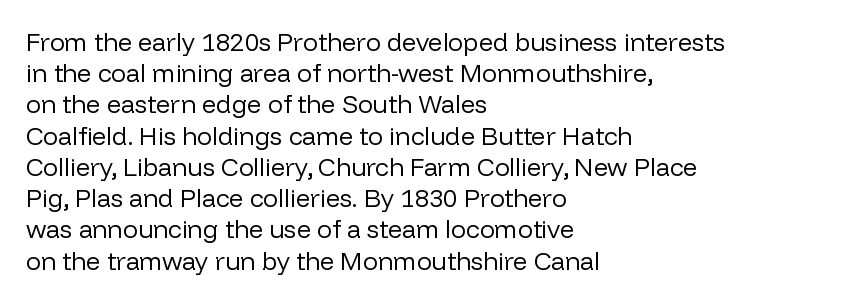
Q: Is the text bold? A: No.
Q: Is the text italic (slanted)? A: No, it is upright.
Q: Is the text underlined? A: No.
Q: How is the paragraph aligned? A: Left-aligned.
Q: Is the spacing between letters normal or unusually wide? A: Normal.
Q: Is the spacing between lines tight, normal or loose? A: Normal.
